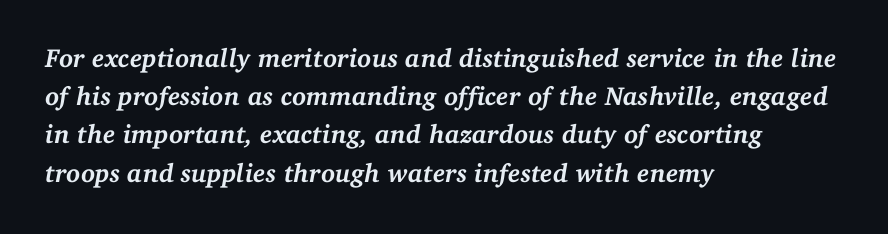
The image shows 26 px bold type, italic (leaning right); set left-aligned, normal line spacing (1.47x), normal letter spacing, not underlined.
